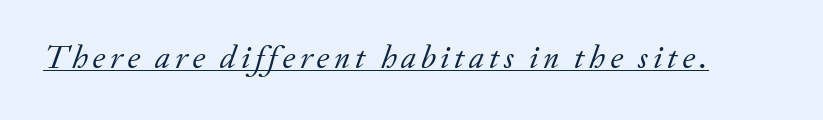
Examine the stroke ends and you'll spot serifs. Rendered with sloped, italic letterforms. A typesetter would call this proportional, since set widths differ per character. This rendering features underlined lettering.
